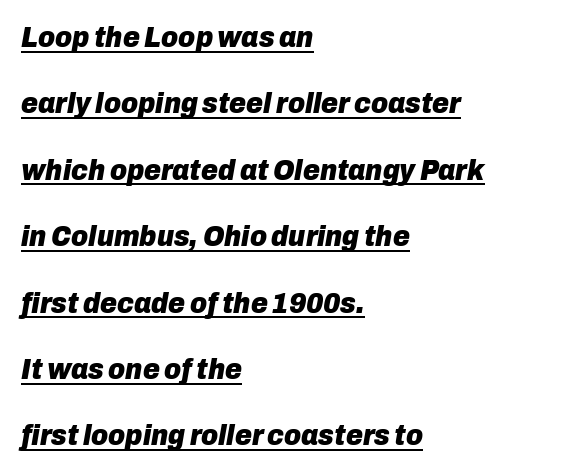
{"italic": "yes", "lean": "right", "slant_degrees": 10, "bold": "yes", "weight": "heavy", "width": "normal", "stroke_contrast": "low", "x_height": "medium", "monospaced": "no", "underline": "yes", "align": "left", "line_spacing": "loose", "line_spacing_ratio": 2.29, "letter_spacing": "normal", "letter_spacing_em": 0.0, "glyph_px": 29}
